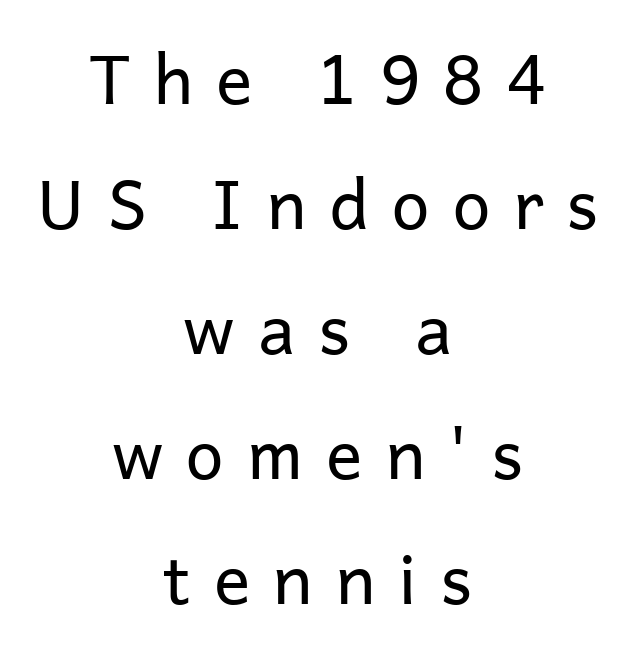
Q: Is the text bold? A: No.
Q: Is the text italic (slanted)? A: No, it is upright.
Q: Is the typeface a serif or a sans-serif typeface? A: Sans-serif.
Q: Is the text underlined? A: No.
Q: How is the paragraph aligned? A: Centered.
Q: Is the spacing between letters normal or unusually wide? A: Unusually wide.
Q: Width (condensed, normal, or wide)? A: Normal.
Q: Stroke contrast? A: Low.
Q: x-height? A: Medium.
Q: Monospaced? A: No.
